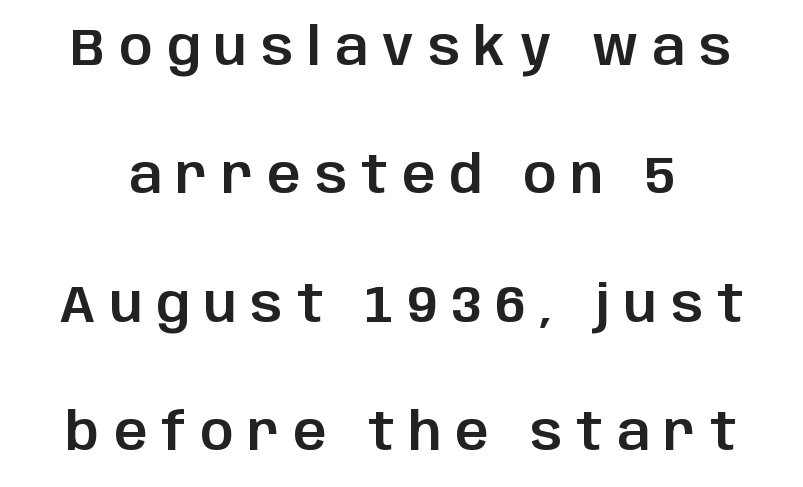
Q: Is the text italic (slanted)? A: No, it is upright.
Q: Is the typeface a serif or a sans-serif typeface? A: Sans-serif.
Q: Is the text underlined? A: No.
Q: Is the spacing between letters normal or unusually wide? A: Unusually wide.
Q: Is the spacing between lines tight, normal or loose? A: Loose.
Q: Width (condensed, normal, or wide)? A: Normal.
Q: Stroke contrast? A: Low.
Q: x-height? A: Large.
Q: Monospaced? A: No.
